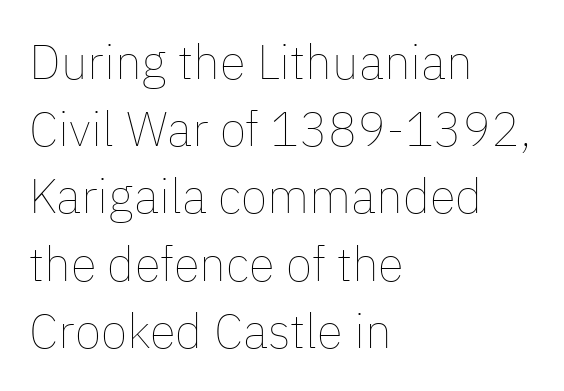
{"italic": "no", "bold": "no", "weight": "thin", "width": "normal", "stroke_contrast": "low", "x_height": "medium", "monospaced": "no", "underline": "no", "align": "left", "line_spacing": "normal", "line_spacing_ratio": 1.4, "letter_spacing": "normal", "letter_spacing_em": 0.0, "glyph_px": 48}
